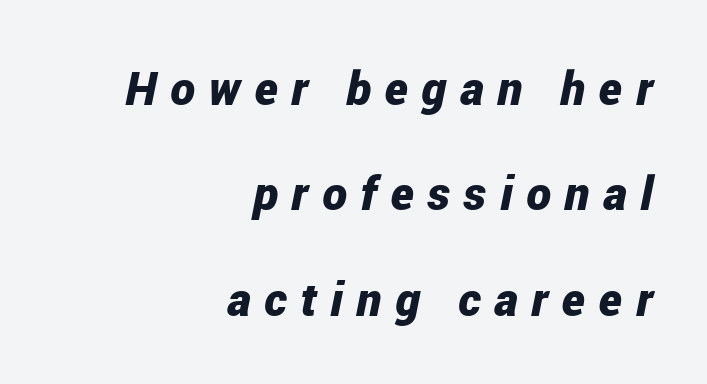
Reading down the block, your eye finds every line finishing at a fixed right position. Heft: maximum for text — a bold. Only glyphs here, with clear space below each row. There is plenty of visible air inserted between adjacent glyphs.
